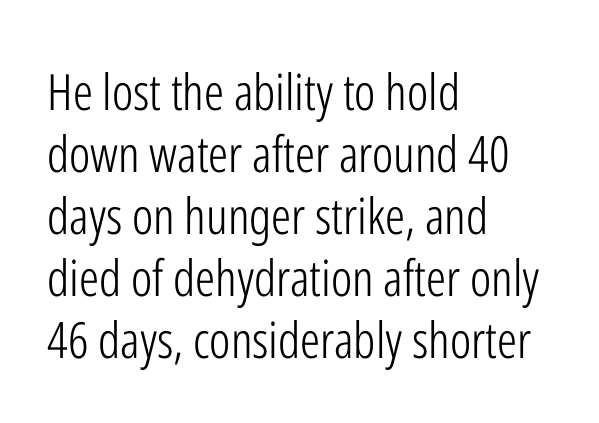
The image shows 50 px light, condensed sans-serif type, upright; set left-aligned, line spacing 1.24x, normal letter spacing, not underlined; low stroke contrast and a medium x-height.
